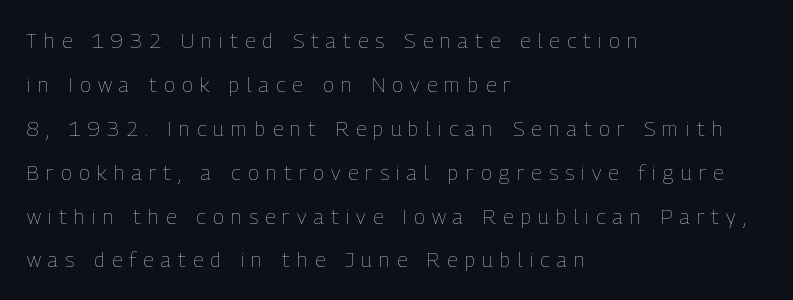
Q: Is the text bold? A: No.
Q: Is the text italic (slanted)? A: No, it is upright.
Q: Is the text underlined? A: No.
Q: How is the paragraph aligned? A: Left-aligned.
Q: Is the spacing between letters normal or unusually wide? A: Unusually wide.
Q: Is the spacing between lines tight, normal or loose? A: Loose.
